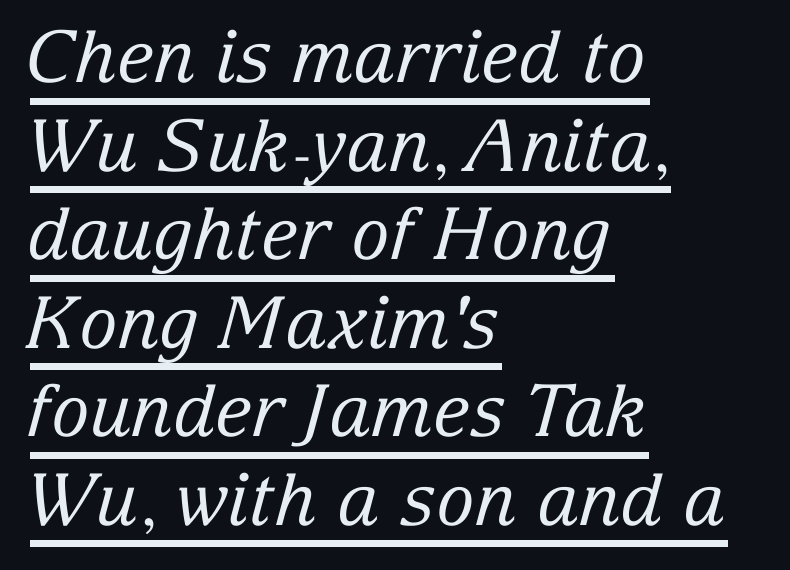
Q: Is the text bold? A: No.
Q: Is the text italic (slanted)? A: Yes, it leans right by about 15 degrees.
Q: Is the typeface a serif or a sans-serif typeface? A: Serif.
Q: Is the text underlined? A: Yes.
Q: How is the paragraph aligned? A: Left-aligned.
Q: Is the spacing between letters normal or unusually wide? A: Normal.
Q: Width (condensed, normal, or wide)? A: Normal.
Q: Stroke contrast? A: Low.
Q: x-height? A: Medium.
Q: Monospaced? A: No.
